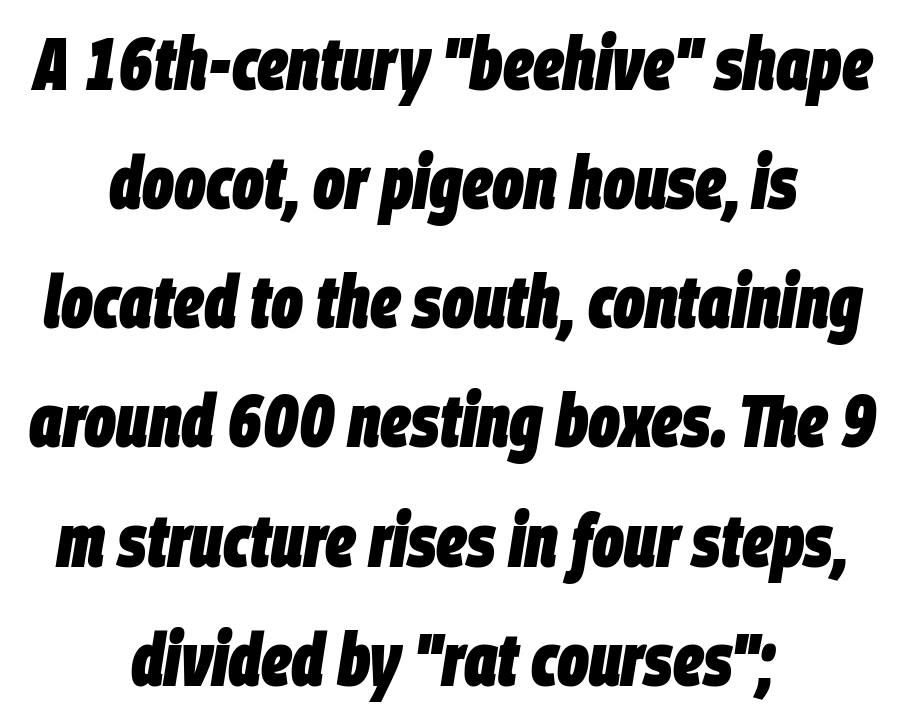
{"italic": "yes", "lean": "right", "slant_degrees": 9, "bold": "yes", "weight": "heavy", "width": "condensed", "stroke_contrast": "low", "x_height": "large", "monospaced": "no", "underline": "no", "align": "center", "line_spacing": "normal", "line_spacing_ratio": 1.61, "letter_spacing": "normal", "letter_spacing_em": 0.0, "glyph_px": 74}
